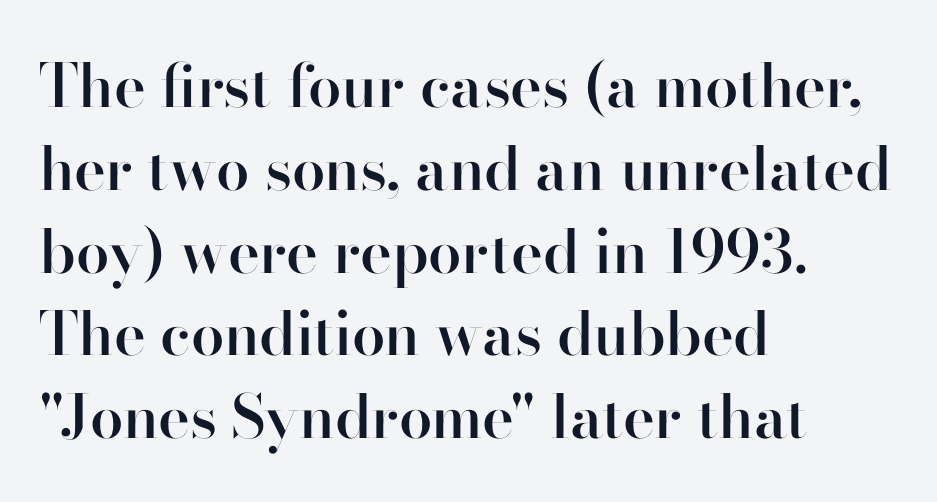
Are there feet on the stems? There aren't — it's a sans. Posture: straight, roman, zero tilt. Set as a demibold, roughly 600 on the weight scale. Glyph-to-glyph distance matches everyday printed text. Leading matches the norm, producing a regular column.
